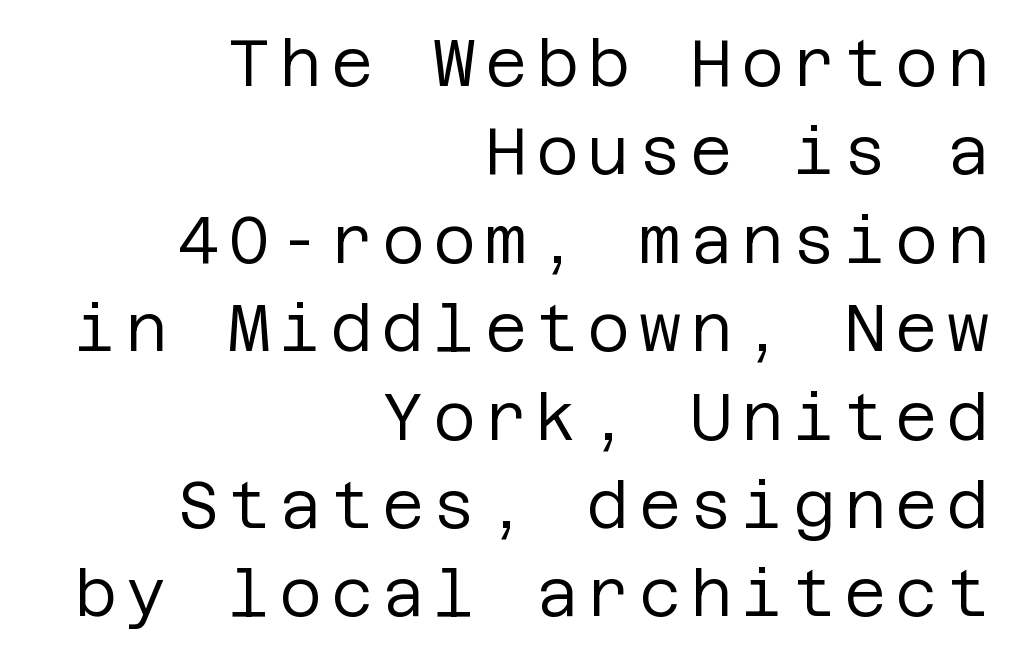
Each new line begins a customary step beneath the previous one. Letters rest on an invisible, unmarked baseline. Short and long lines alike share a common ending point at right. Type style note: lacks serifs. Think standard paragraph weight, or any step lighter than that.
